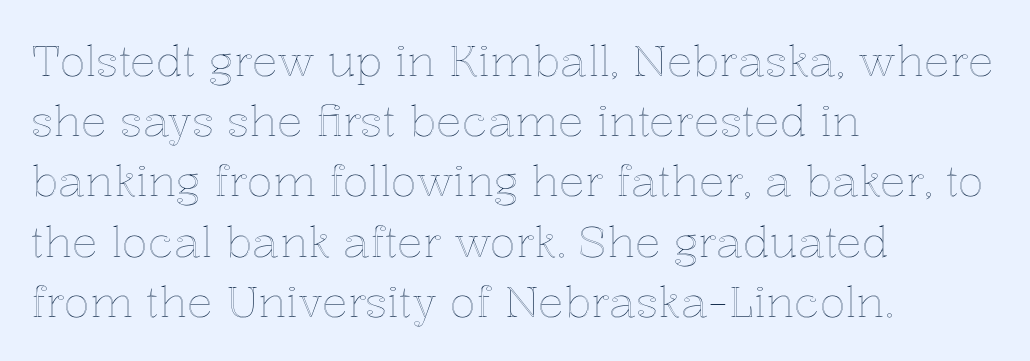
{"italic": "no", "width": "normal", "x_height": "medium", "monospaced": "no", "underline": "no", "align": "left", "line_spacing": "normal", "line_spacing_ratio": 1.4, "letter_spacing": "normal", "letter_spacing_em": 0.0, "glyph_px": 43}
